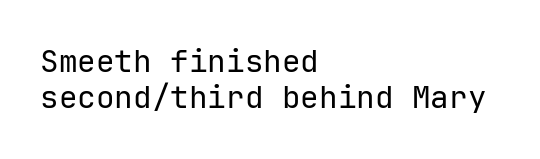
Spacing verdict: monospaced, one width for all characters. Tall strokes in this sample are plumb rather than angled. Has an underline been added? It has not. Honestly, the letter spacing is just normal — you wouldn't notice it. This is sans-serif lettering, the kind often seen on screens and signage.
